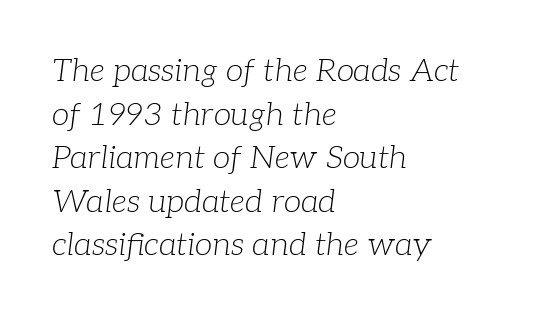
The image shows 32 px light serif type, italic (leaning right); set left-aligned, normal line spacing (1.36x), normal letter spacing, not underlined; low stroke contrast and a medium x-height.
